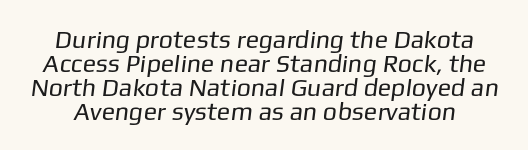
Counters stay open thanks to moderate or lighter strokes. The rendering keeps characters at their native spacing. The lines are packed closely together with very little leading. Rule under the text: the space is simply empty.
